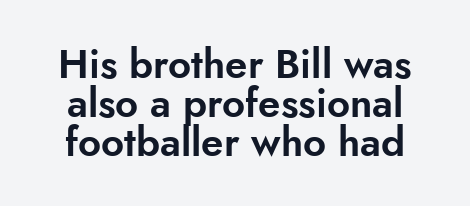
The image shows 40 px sans-serif type, upright; set tight line spacing (0.97x), normal letter spacing, not underlined; low stroke contrast and a small x-height.
